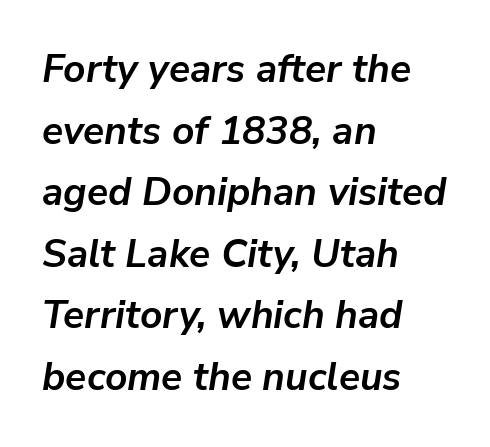
The image shows 39 px semibold type, italic (leaning right); set left-aligned, normal line spacing (1.58x), normal letter spacing, not underlined; low stroke contrast and a medium x-height.
